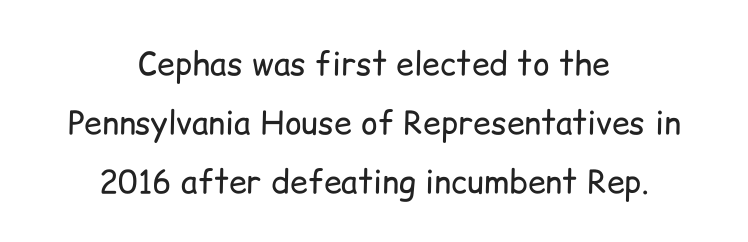
The image shows 32 px regular-weight sans-serif type, upright; set centered, line spacing 1.84x, normal letter spacing, not underlined; low stroke contrast and a medium x-height.
